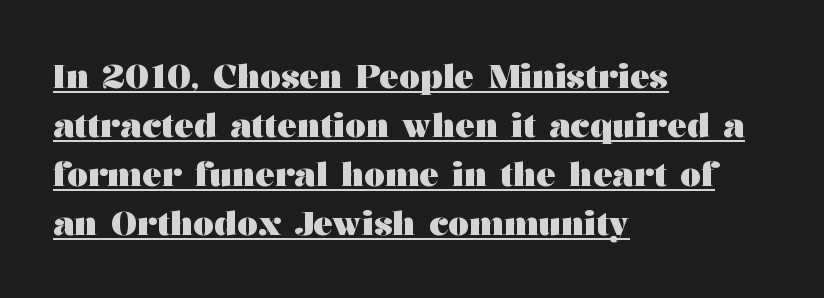
The face used here is proportionally spaced, like ordinary book or web type. The lines are quadded left. The strokes are fattened all the way to bold. The letters stand straight up with perfectly vertical stems. What's the leading like? Ordinary, nothing unusual.
